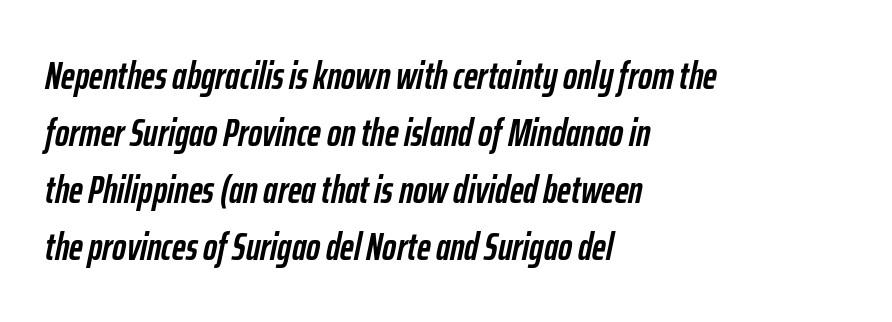
Q: Is the text bold? A: Yes.
Q: Is the text italic (slanted)? A: Yes, it leans right by about 12 degrees.
Q: Is the text underlined? A: No.
Q: How is the paragraph aligned? A: Left-aligned.
Q: Is the spacing between letters normal or unusually wide? A: Normal.
Q: Is the spacing between lines tight, normal or loose? A: Normal.
Q: Width (condensed, normal, or wide)? A: Condensed.
Q: Stroke contrast? A: Low.
Q: x-height? A: Medium.
Q: Monospaced? A: No.
